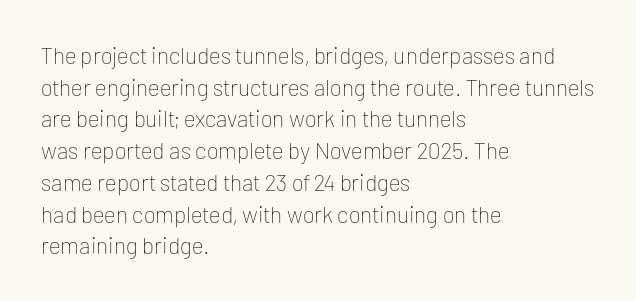
Q: Is the text bold? A: No.
Q: Is the text italic (slanted)? A: No, it is upright.
Q: Is the text underlined? A: No.
Q: How is the paragraph aligned? A: Left-aligned.
Q: Is the spacing between letters normal or unusually wide? A: Normal.
Q: Is the spacing between lines tight, normal or loose? A: Normal.
